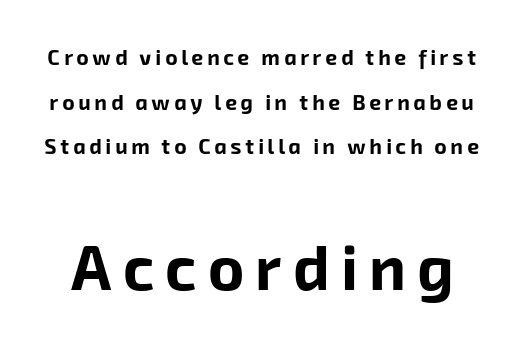
{"serif": "no", "bold": "yes", "weight": "bold", "width": "normal", "stroke_contrast": "low", "x_height": "medium", "monospaced": "no", "underline": "no", "line_spacing": "loose", "line_spacing_ratio": 2.13, "larger_block": "second", "size_ratio": 2.95, "glyph_px": 62}
